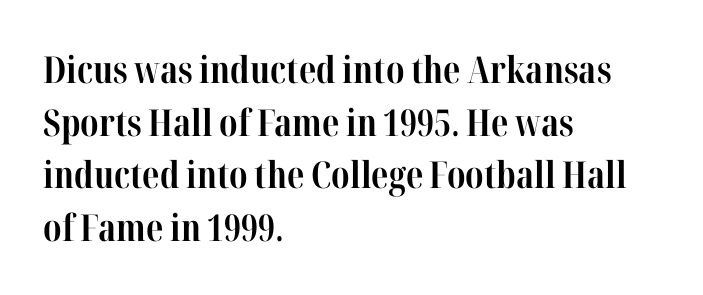
The image shows 37 px bold, condensed serif type, upright; set left-aligned, normal line spacing (1.42x), normal letter spacing, not underlined; high stroke contrast and a medium x-height.
